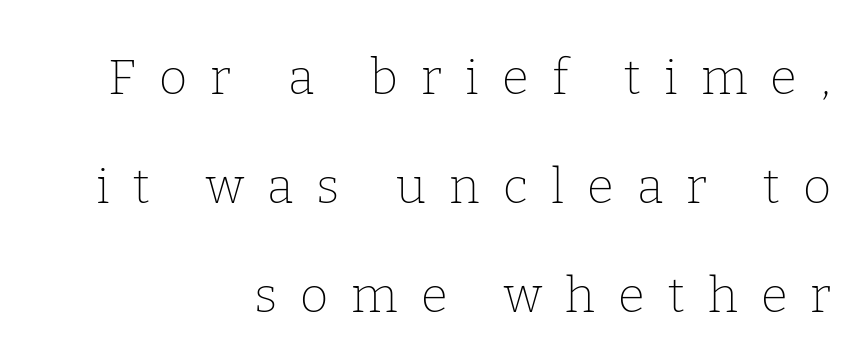
The image shows 49 px thin serif type, upright; set right-aligned, loose line spacing (2.22x), unusually wide letter spacing (+0.47 em), not underlined; low stroke contrast and a medium x-height.
